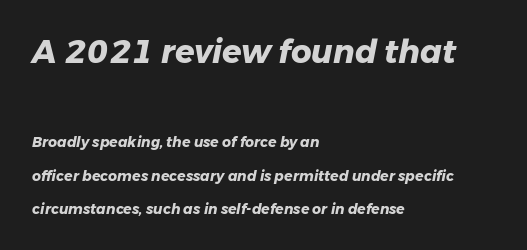
A full-strength bold gives these letters their thick strokes. The passage shown is typed in a proportional face where columns would drift. This sample uses plain, unmodified letter spacing. Typesetter's note — upper block bumped up in size, lower block left smaller.
